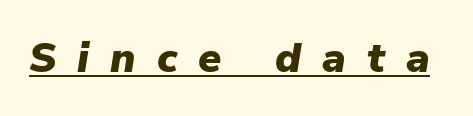
The image shows 42 px heavy type, italic (leaning right); set unusually wide letter spacing (+0.5 em), underlined; low stroke contrast and a medium x-height.
